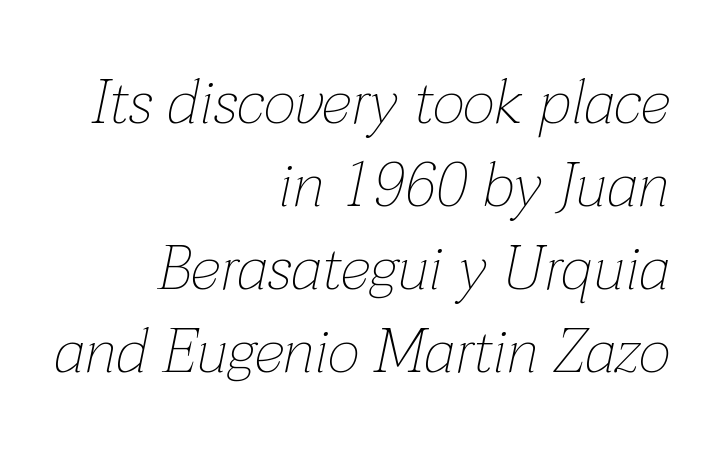
The image shows 62 px thin type, italic (leaning right); set right-aligned, normal line spacing (1.34x), normal letter spacing, not underlined; low stroke contrast and a medium x-height.
